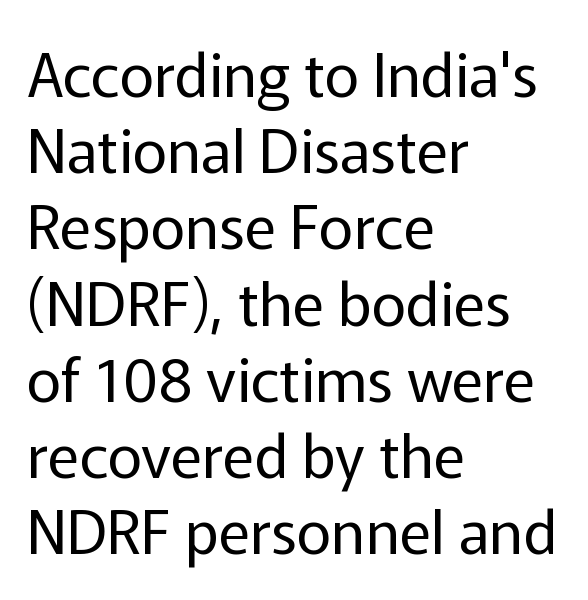
Q: Is the text bold? A: No.
Q: Is the text italic (slanted)? A: No, it is upright.
Q: Is the typeface a serif or a sans-serif typeface? A: Sans-serif.
Q: Is the text underlined? A: No.
Q: How is the paragraph aligned? A: Left-aligned.
Q: Is the spacing between letters normal or unusually wide? A: Normal.
Q: Is the spacing between lines tight, normal or loose? A: Normal.
Q: Width (condensed, normal, or wide)? A: Normal.
Q: Stroke contrast? A: Low.
Q: x-height? A: Medium.
Q: Monospaced? A: No.
